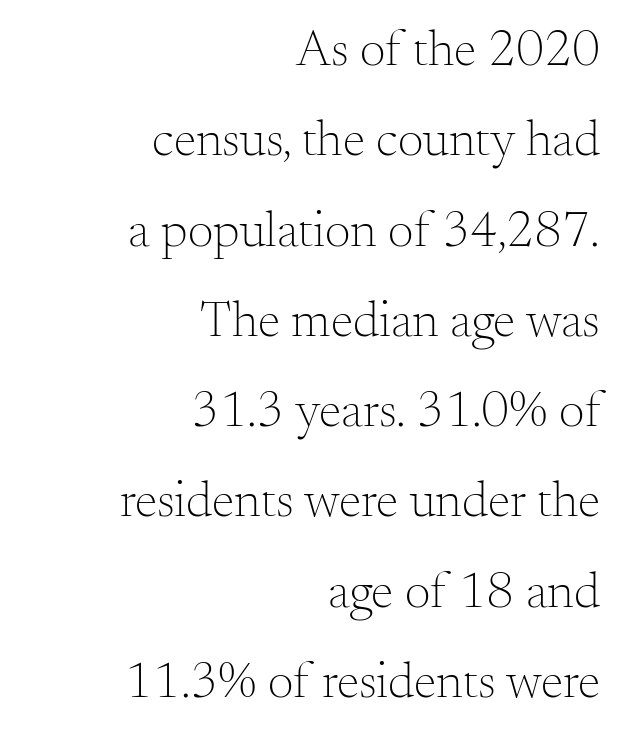
The image shows 51 px light serif type, upright; set right-aligned, line spacing 1.77x, normal letter spacing, not underlined; medium stroke contrast and a small x-height.
